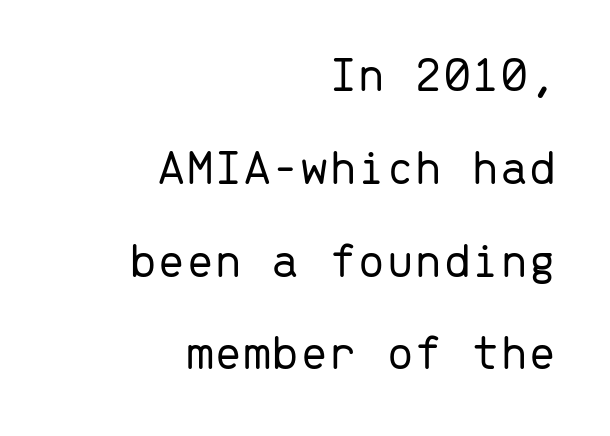
Q: Is the text bold? A: No.
Q: Is the text italic (slanted)? A: No, it is upright.
Q: Is the typeface a serif or a sans-serif typeface? A: Sans-serif.
Q: Is the text underlined? A: No.
Q: How is the paragraph aligned? A: Right-aligned.
Q: Is the spacing between letters normal or unusually wide? A: Normal.
Q: Width (condensed, normal, or wide)? A: Normal.
Q: Stroke contrast? A: Low.
Q: x-height? A: Medium.
Q: Monospaced? A: Yes.
